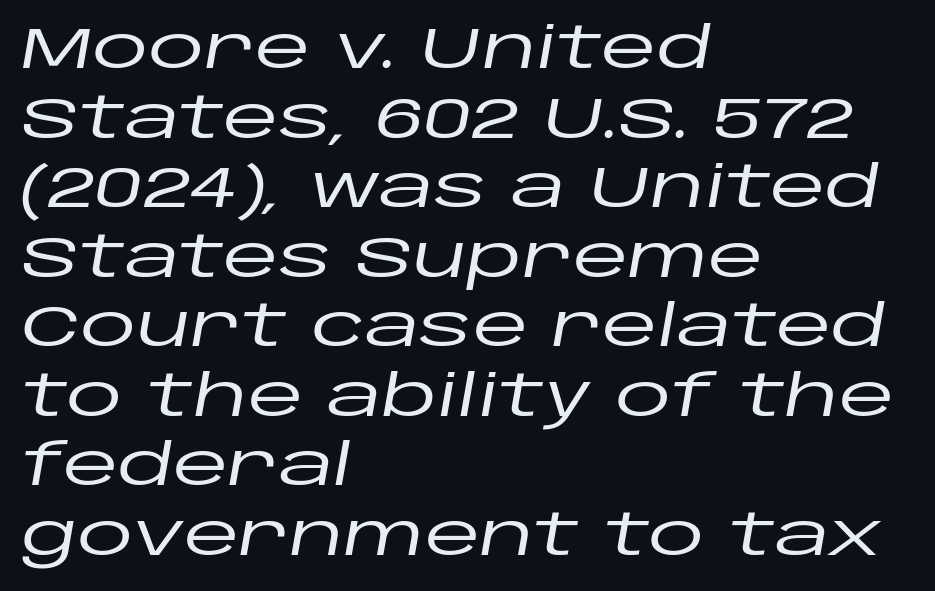
Q: Is the text italic (slanted)? A: Yes, it leans right by about 10 degrees.
Q: Is the text underlined? A: No.
Q: How is the paragraph aligned? A: Left-aligned.
Q: Is the spacing between letters normal or unusually wide? A: Normal.
Q: Width (condensed, normal, or wide)? A: Wide.
Q: Stroke contrast? A: Low.
Q: x-height? A: Large.
Q: Monospaced? A: No.
